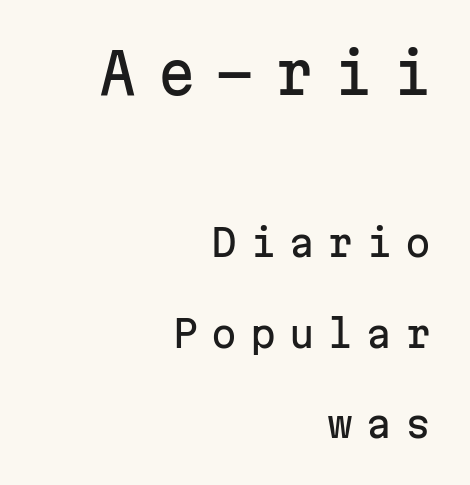
{"serif": "no", "italic": "no", "width": "normal", "stroke_contrast": "low", "x_height": "medium", "monospaced": "yes", "underline": "no", "align": "right", "line_spacing": "loose", "line_spacing_ratio": 2.44, "letter_spacing": "wide", "letter_spacing_em": 0.35, "larger_block": "first", "size_ratio": 1.51, "glyph_px": 56}
